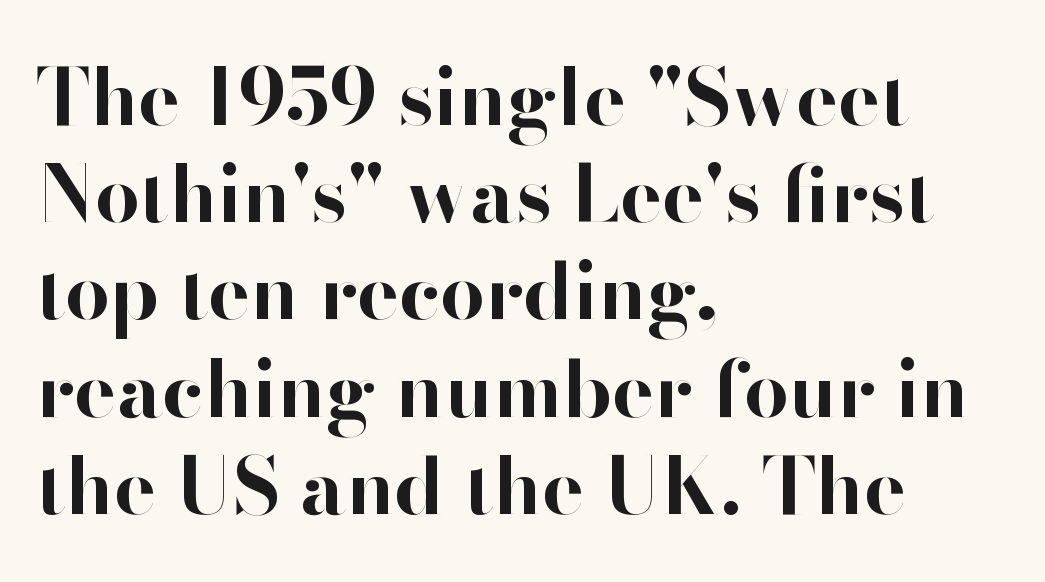
Just letters on the line, the space beneath them empty. Short and long lines alike share a common starting point at left. Typographically, this falls in the sans-serif category. Students, note that the glyphs here touch the page at normal intervals. Heavy-handed strokes throughout: this text is bold.
